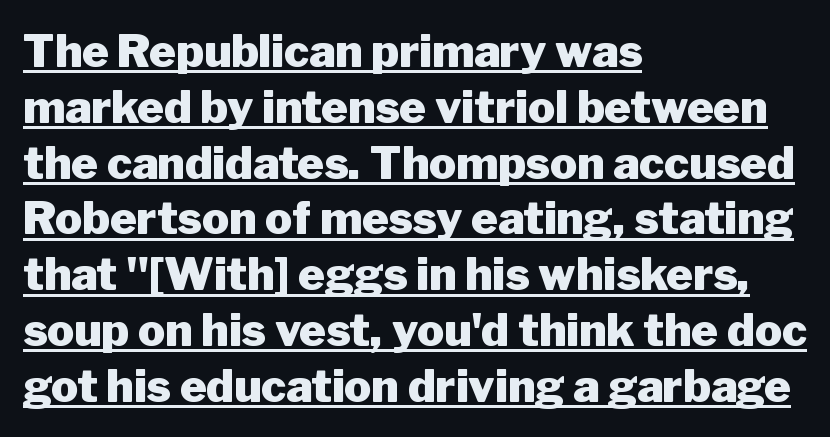
Each letter keeps its own natural width here, so spacing adapts to shape. This rendering features underlined lettering. The tracking reads as untouched default to a designer's eye. Is the block centered? No — it sits flush against the left margin.
